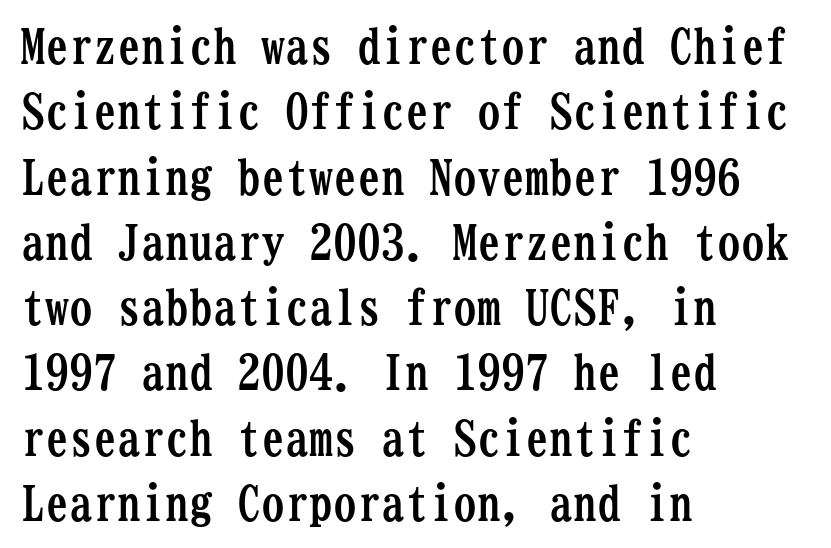
{"serif": "yes", "italic": "no", "bold": "yes", "weight": "semibold", "width": "condensed", "stroke_contrast": "low", "x_height": "medium", "monospaced": "yes", "underline": "no", "align": "left", "line_spacing": "normal", "line_spacing_ratio": 1.36, "letter_spacing": "normal", "letter_spacing_em": 0.0, "glyph_px": 48}
